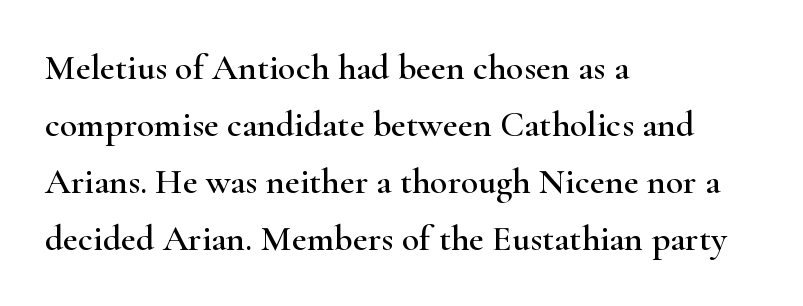
The image shows 36 px wide serif type, upright; set left-aligned, normal line spacing (1.58x), normal letter spacing, not underlined; high stroke contrast and a small x-height.
